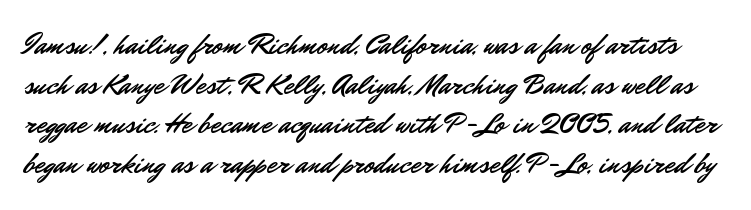
Q: Is the text italic (slanted)? A: Yes.
Q: Is the typeface a serif or a sans-serif typeface? A: Sans-serif.
Q: Is the text underlined? A: No.
Q: Is the spacing between letters normal or unusually wide? A: Normal.
Q: Is the spacing between lines tight, normal or loose? A: Normal.
Q: Width (condensed, normal, or wide)? A: Normal.
Q: Stroke contrast? A: Low.
Q: x-height? A: Small.
Q: Monospaced? A: No.
